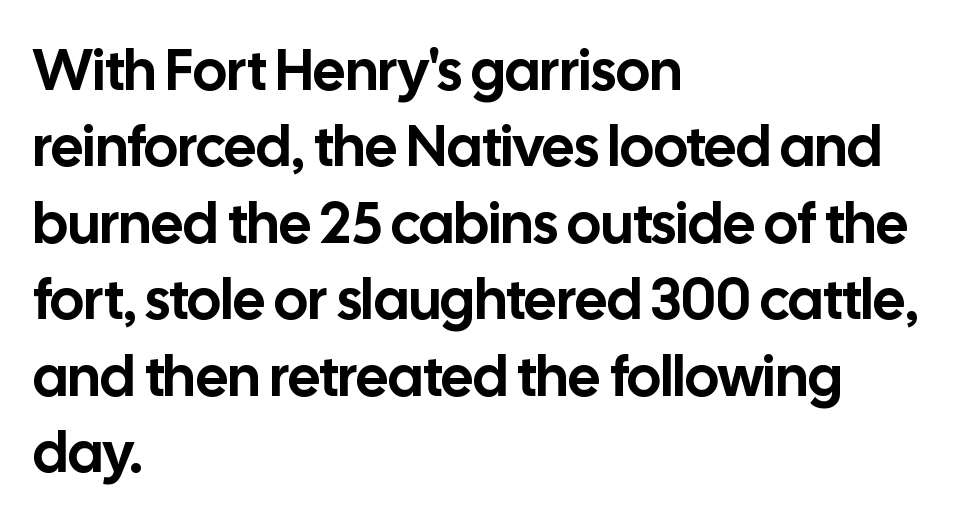
The image shows 57 px sans-serif type, upright; set left-aligned, normal line spacing (1.34x), normal letter spacing, not underlined; low stroke contrast and a medium x-height.
